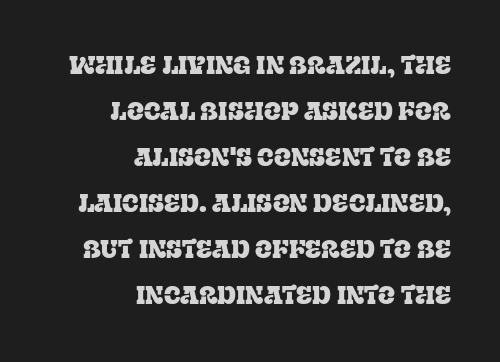
Tracking value appears to be zero — textbook default spacing. Posture: upright roman. No word sits above an underline. All the whitespace from short lines collects on the left.
